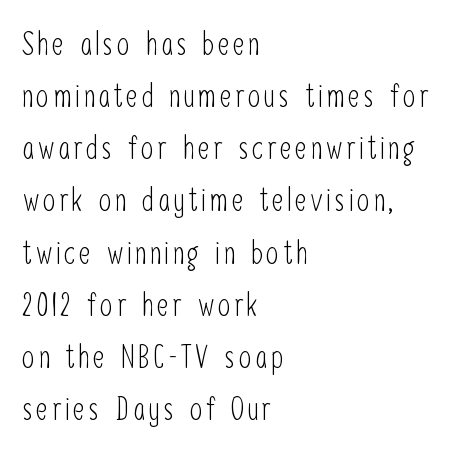
{"serif": "no", "italic": "no", "bold": "no", "weight": "light", "width": "condensed", "stroke_contrast": "low", "x_height": "medium", "monospaced": "no", "underline": "no", "align": "left", "line_spacing": "normal", "line_spacing_ratio": 1.63, "glyph_px": 32}
